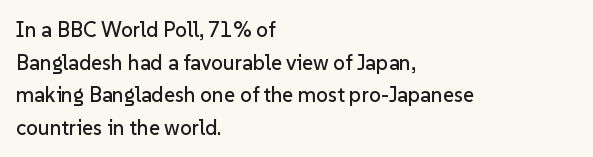
The line-height multiplier appears to be the usual default. Posture: straight, roman, zero tilt. This sample uses plain, unmodified letter spacing. No word sits above an underline.
